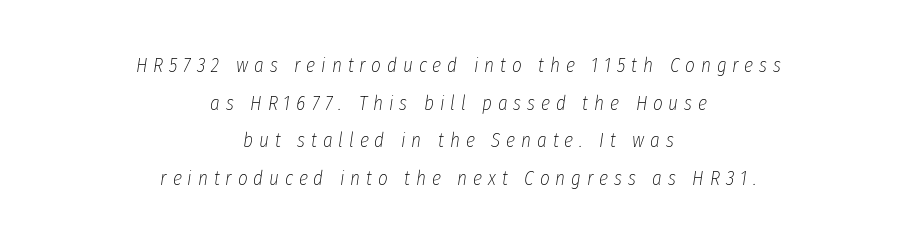
The image shows 21 px text type, italic (leaning right); set centered, line spacing 1.79x, unusually wide letter spacing (+0.28 em), not underlined.
